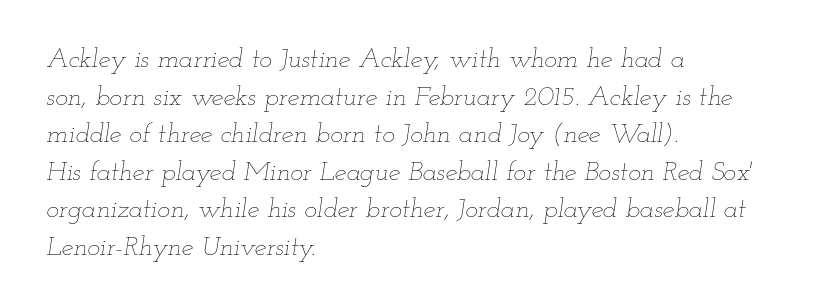
The image shows 27 px text type, italic (leaning right); set left-aligned, normal line spacing (1.39x), normal letter spacing, not underlined.
